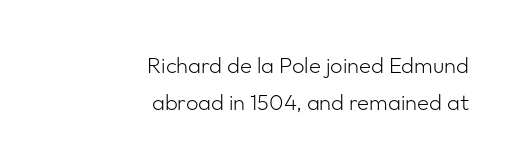
Q: Is the text bold? A: No.
Q: Is the text italic (slanted)? A: No, it is upright.
Q: Is the text underlined? A: No.
Q: How is the paragraph aligned? A: Right-aligned.
Q: Is the spacing between letters normal or unusually wide? A: Normal.
Q: Is the spacing between lines tight, normal or loose? A: Normal.
